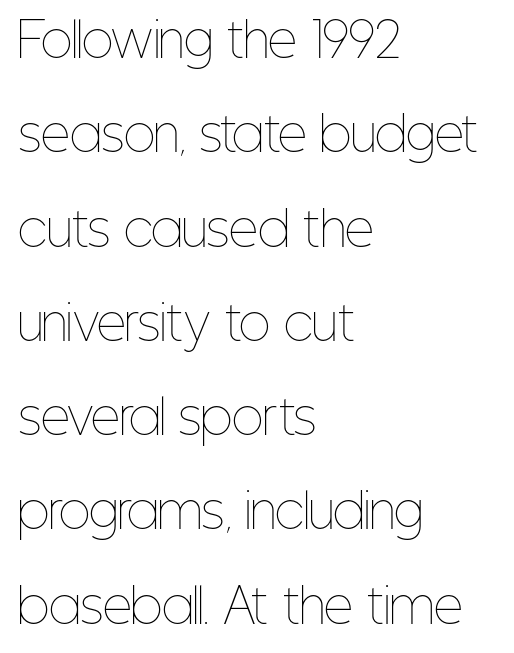
{"italic": "no", "bold": "no", "weight": "thin", "width": "condensed", "stroke_contrast": "low", "x_height": "medium", "monospaced": "no", "underline": "no", "align": "left", "line_spacing": "loose", "line_spacing_ratio": 2.05, "letter_spacing": "normal", "letter_spacing_em": 0.0, "glyph_px": 46}
